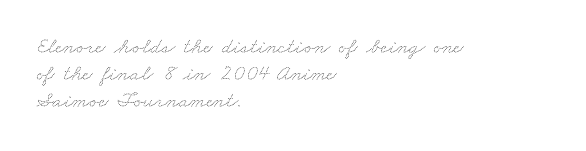
{"bold": "no", "underline": "no", "align": "left", "line_spacing_ratio": 1.22, "letter_spacing": "normal", "letter_spacing_em": 0.0, "glyph_px": 22}
